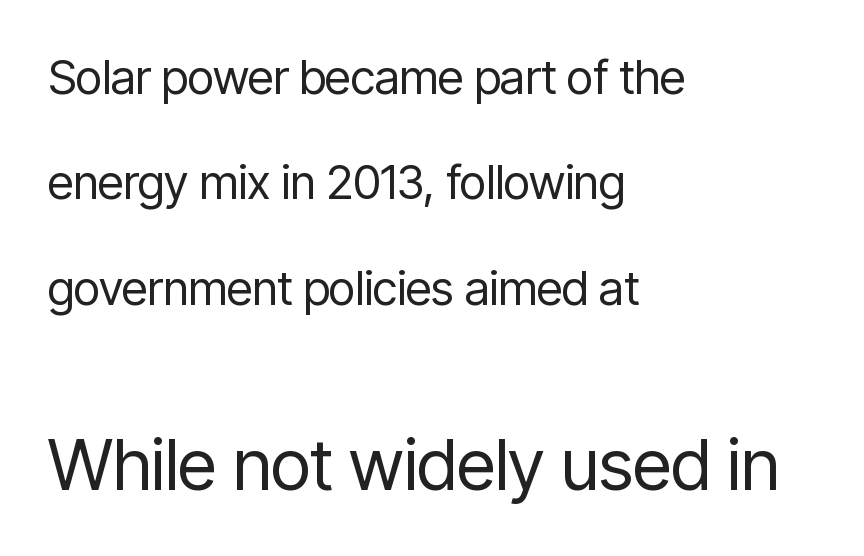
The image shows 71 px regular-weight, condensed sans-serif type, upright; set left-aligned, loose line spacing (2.24x), normal letter spacing, not underlined; the second (bottom) block is 1.51x larger; low stroke contrast and a medium x-height.
